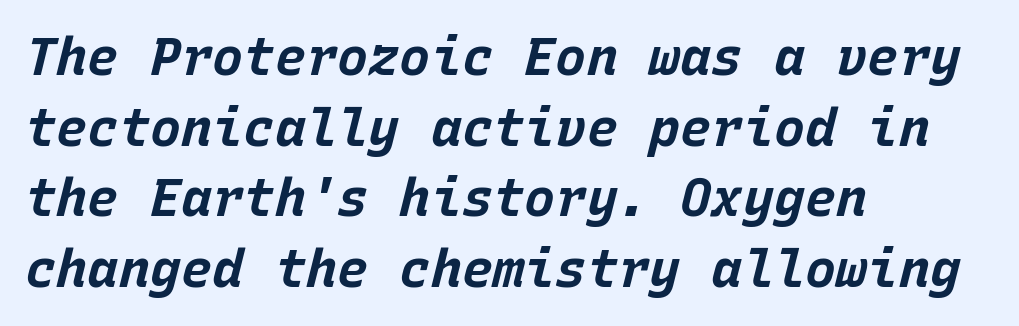
Q: Is the text bold? A: Yes.
Q: Is the text italic (slanted)? A: Yes, it leans right by about 15 degrees.
Q: Is the text underlined? A: No.
Q: How is the paragraph aligned? A: Left-aligned.
Q: Is the spacing between letters normal or unusually wide? A: Normal.
Q: Is the spacing between lines tight, normal or loose? A: Normal.
Q: Width (condensed, normal, or wide)? A: Normal.
Q: Stroke contrast? A: Low.
Q: x-height? A: Large.
Q: Monospaced? A: Yes.
